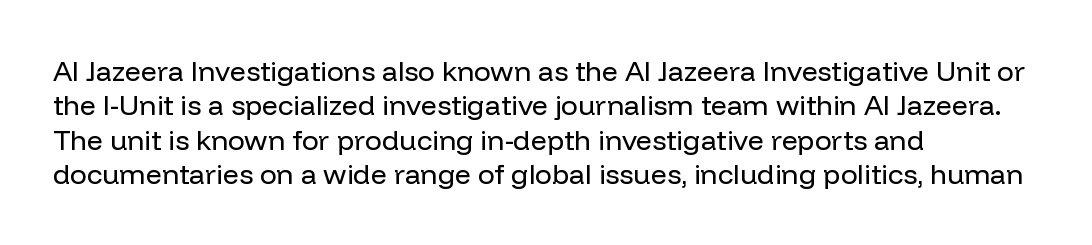
The line texture is even and compact thanks to regular tracking. Is the type heavy? It reads as light-to-regular instead. The typography opts for an upright posture over an oblique one. The foot of each line stays bare and open. The lines are quadded left. Think of a printed novel: that variable character pitch is what you see here.
